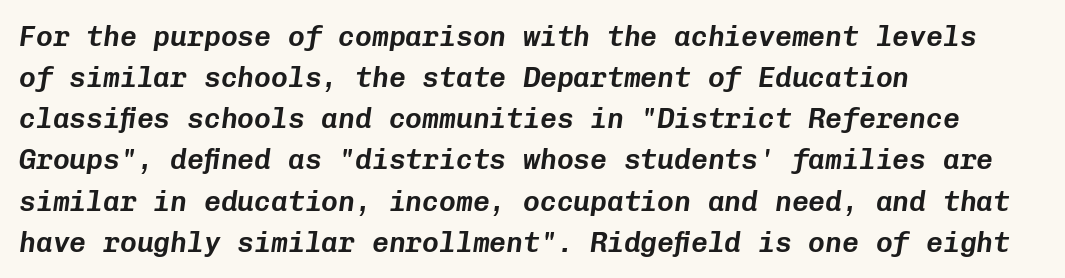
Default kerning and tracking; the words read as compact shapes. Summary of vertical rhythm: regular, with standard interline spacing. Bare-footed words on every line. Do the characters align in a grid? Yes, the font is monospaced. Italic: yes, the glyphs are oblique. The typesetter chose a ragged-right arrangement here.
